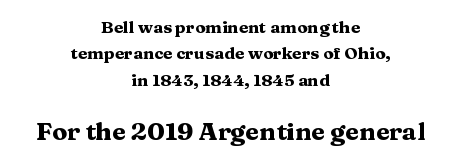
Q: Is the text bold? A: Yes.
Q: Is the text italic (slanted)? A: No, it is upright.
Q: Is the text underlined? A: No.
Q: How is the paragraph aligned? A: Centered.
Q: Is the spacing between letters normal or unusually wide? A: Normal.
Q: Is the spacing between lines tight, normal or loose? A: Normal.
Q: Which block of text is set in a larger size, the first (top) or the second (bottom)? A: The second (bottom) one.
